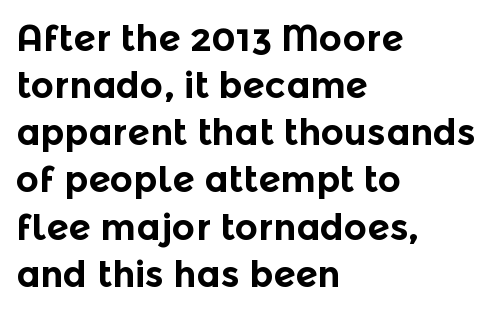
The image shows 36 px bold sans-serif type, upright; set left-aligned, normal line spacing (1.31x), normal letter spacing, not underlined; a medium x-height.
